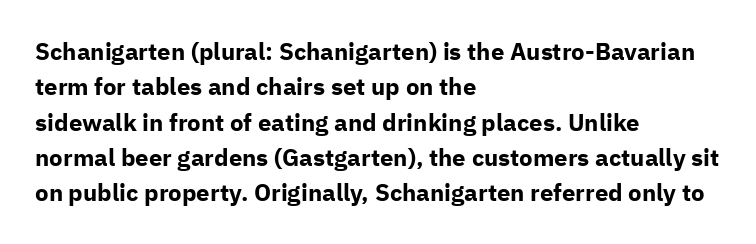
Q: Is the text bold? A: Yes.
Q: Is the text italic (slanted)? A: No, it is upright.
Q: Is the text underlined? A: No.
Q: How is the paragraph aligned? A: Left-aligned.
Q: Is the spacing between letters normal or unusually wide? A: Normal.
Q: Is the spacing between lines tight, normal or loose? A: Normal.
